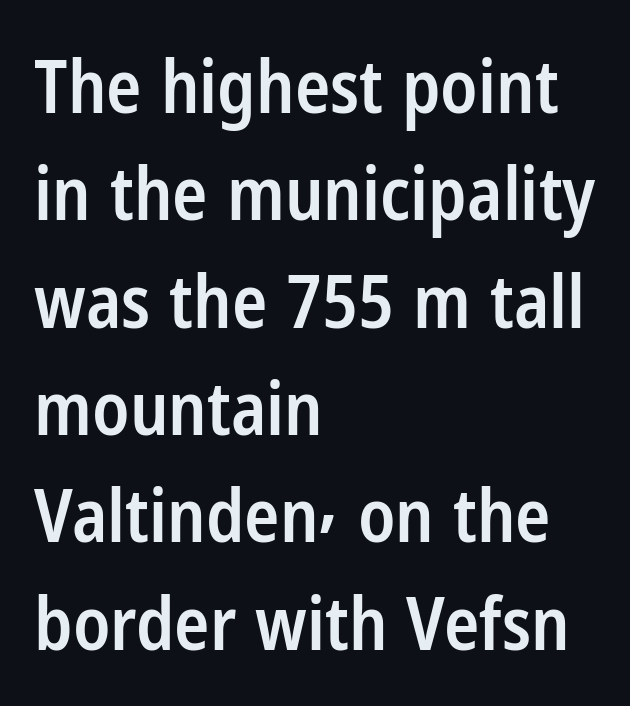
{"serif": "no", "italic": "no", "bold": "semi", "weight": "semibold", "width": "condensed", "stroke_contrast": "low", "x_height": "medium", "monospaced": "no", "underline": "no", "align": "left", "line_spacing": "normal", "line_spacing_ratio": 1.47, "letter_spacing": "normal", "letter_spacing_em": 0.0, "glyph_px": 73}
